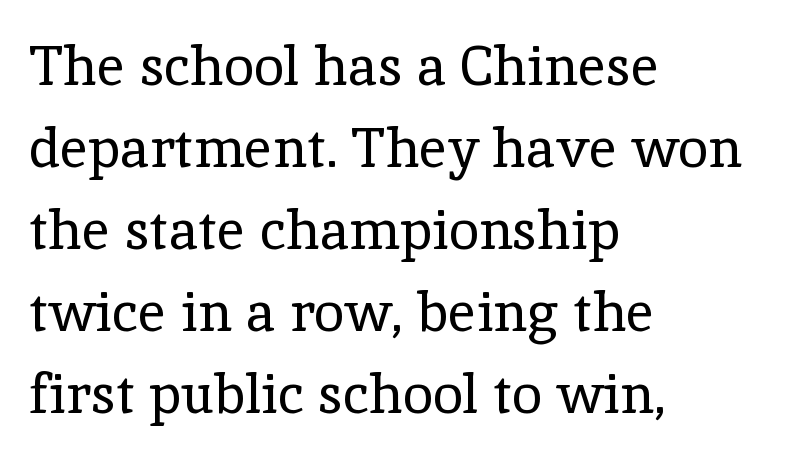
The image shows 55 px regular-weight serif type, upright; set left-aligned, normal line spacing (1.49x), normal letter spacing, not underlined; a medium x-height.
